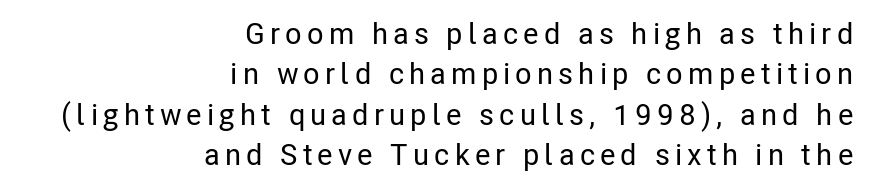
The typesetter chose a ragged-left arrangement here. This rendering features lettering with no underline. Quick note: interline space is typical. This is sans-serif lettering, the kind often seen on screens and signage. Posture: straight, roman, zero tilt. The face used here is proportionally spaced, like ordinary book or web type.
